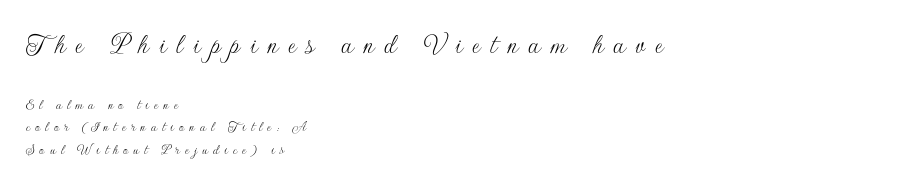
The image shows 30 px thin sans-serif type; set left-aligned, normal line spacing (1.5x), unusually wide letter spacing (+0.33 em), not underlined; the first (top) block is 2.0x larger; low stroke contrast and a small x-height.
